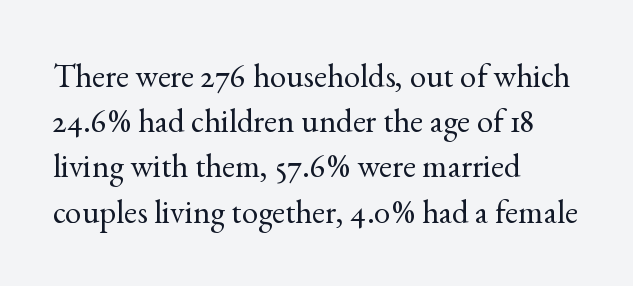
Q: Is the text bold? A: No.
Q: Is the text italic (slanted)? A: No, it is upright.
Q: Is the typeface a serif or a sans-serif typeface? A: Serif.
Q: Is the text underlined? A: No.
Q: How is the paragraph aligned? A: Left-aligned.
Q: Is the spacing between letters normal or unusually wide? A: Normal.
Q: Is the spacing between lines tight, normal or loose? A: Normal.
Q: Width (condensed, normal, or wide)? A: Normal.
Q: x-height? A: Small.
Q: Monospaced? A: No.
